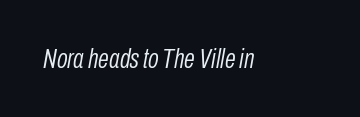
Q: Is the text bold? A: No.
Q: Is the text italic (slanted)? A: Yes, it leans right by about 10 degrees.
Q: Is the text underlined? A: No.
Q: Is the spacing between letters normal or unusually wide? A: Normal.
Q: Width (condensed, normal, or wide)? A: Condensed.
Q: Stroke contrast? A: Low.
Q: x-height? A: Medium.
Q: Monospaced? A: No.
